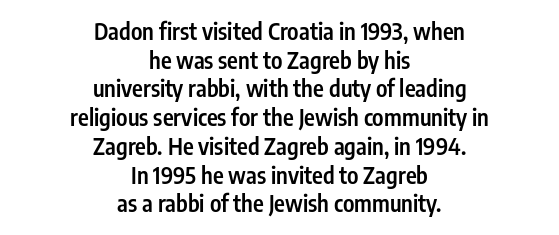
Q: Is the text bold? A: Semi-bold.
Q: Is the text italic (slanted)? A: No, it is upright.
Q: Is the text underlined? A: No.
Q: How is the paragraph aligned? A: Centered.
Q: Is the spacing between letters normal or unusually wide? A: Normal.
Q: Is the spacing between lines tight, normal or loose? A: Normal.
